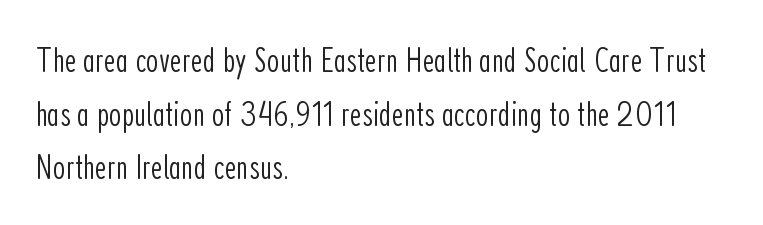
The image shows 36 px light, condensed sans-serif type, upright; set left-aligned, normal line spacing (1.49x), normal letter spacing, not underlined; low stroke contrast and a medium x-height.
